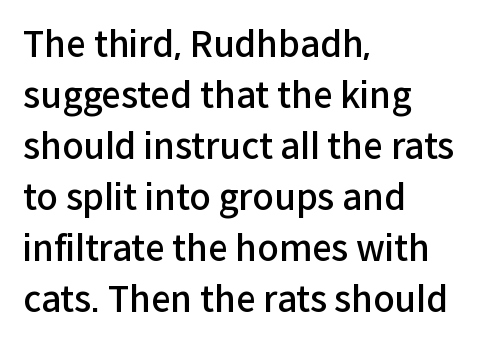
Q: Is the text bold? A: Semi-bold.
Q: Is the text italic (slanted)? A: No, it is upright.
Q: Is the typeface a serif or a sans-serif typeface? A: Sans-serif.
Q: Is the text underlined? A: No.
Q: How is the paragraph aligned? A: Left-aligned.
Q: Is the spacing between letters normal or unusually wide? A: Normal.
Q: Is the spacing between lines tight, normal or loose? A: Normal.
Q: Width (condensed, normal, or wide)? A: Normal.
Q: Stroke contrast? A: Low.
Q: x-height? A: Medium.
Q: Monospaced? A: No.
